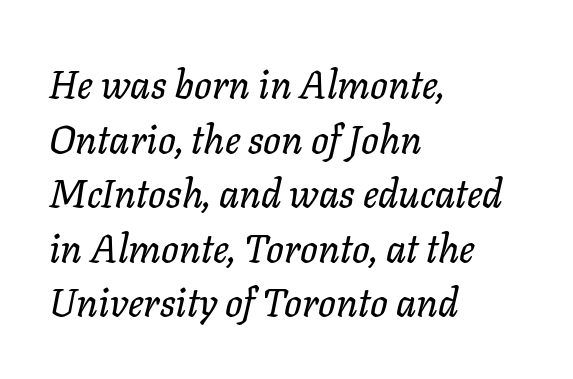
Does the lettering tilt? It does — this is italic. The block of text has a typical density, with ordinary space between rows. Glyph-to-glyph distance matches everyday printed text. Each row of text sits above clean, open space. The rendering uses natural spacing where letterforms have individual widths.
